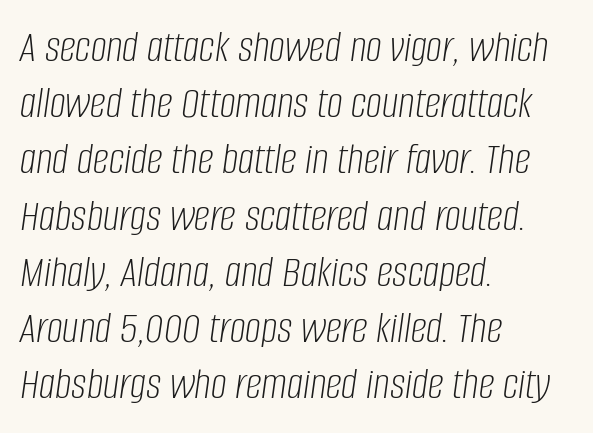
The image shows 45 px light, condensed type, italic (leaning right); set left-aligned, normal line spacing (1.25x), normal letter spacing, not underlined; low stroke contrast and a large x-height.
